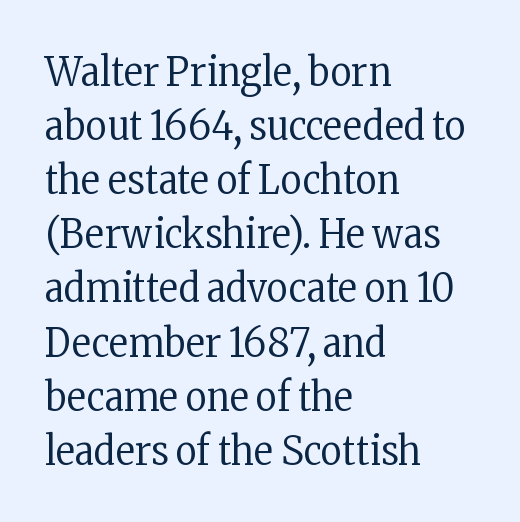
The image shows 41 px regular-weight, condensed serif type, upright; set left-aligned, normal line spacing (1.32x), normal letter spacing, not underlined; low stroke contrast and a medium x-height.
